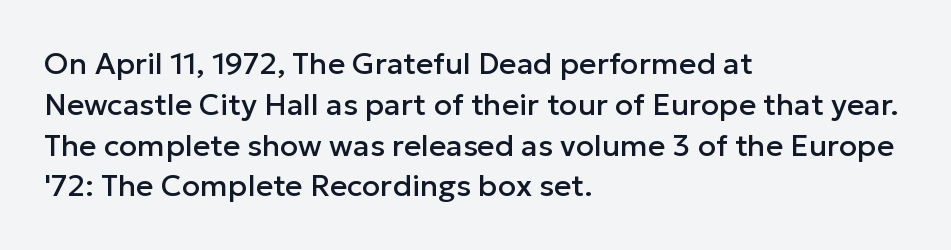
The image shows 30 px sans-serif type, upright; set left-aligned, normal line spacing (1.36x), normal letter spacing, not underlined; low stroke contrast and a medium x-height.
